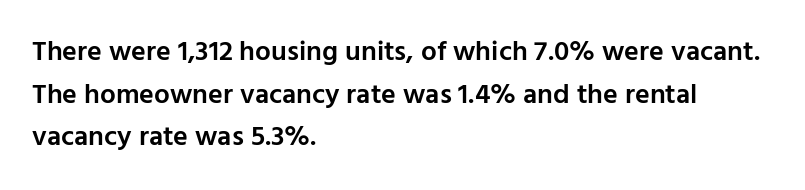
Q: Is the text bold? A: Semi-bold.
Q: Is the text italic (slanted)? A: No, it is upright.
Q: Is the typeface a serif or a sans-serif typeface? A: Sans-serif.
Q: Is the text underlined? A: No.
Q: How is the paragraph aligned? A: Left-aligned.
Q: Is the spacing between letters normal or unusually wide? A: Normal.
Q: Is the spacing between lines tight, normal or loose? A: Normal.
Q: Width (condensed, normal, or wide)? A: Normal.
Q: Stroke contrast? A: Low.
Q: x-height? A: Medium.
Q: Monospaced? A: No.
